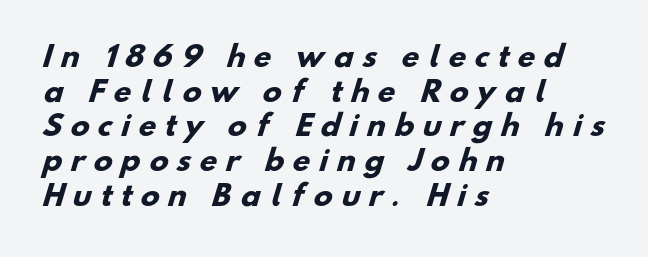
{"serif": "no", "bold": "yes", "weight": "heavy", "width": "normal", "stroke_contrast": "low", "x_height": "small", "monospaced": "no", "underline": "no", "align": "left", "line_spacing_ratio": 1.24, "letter_spacing": "wide", "letter_spacing_em": 0.32, "glyph_px": 28}
